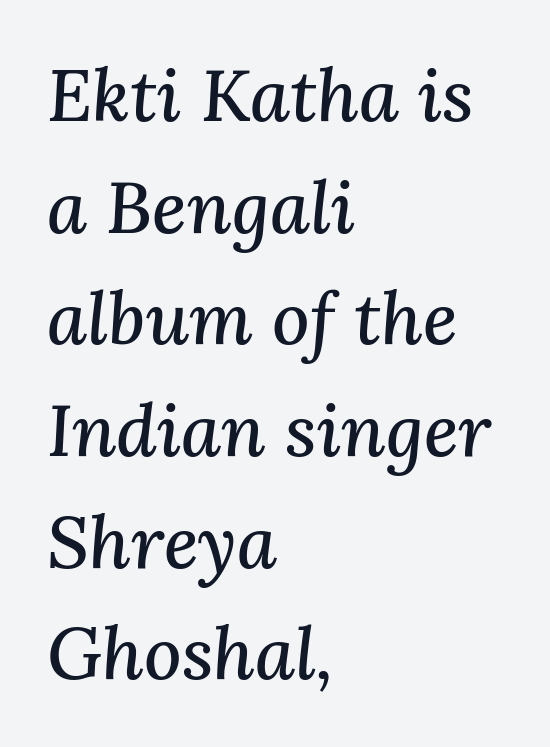
The image shows 73 px serif type, italic (leaning right); set left-aligned, normal line spacing (1.53x), normal letter spacing, not underlined; medium stroke contrast and a medium x-height.
